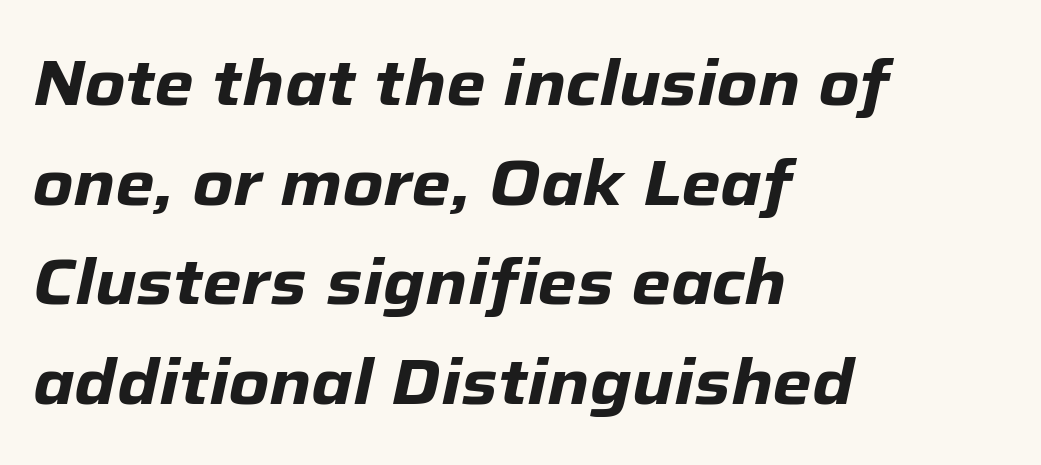
Q: Is the text bold? A: Yes.
Q: Is the text italic (slanted)? A: Yes, it leans right by about 12 degrees.
Q: Is the text underlined? A: No.
Q: How is the paragraph aligned? A: Left-aligned.
Q: Is the spacing between letters normal or unusually wide? A: Normal.
Q: Is the spacing between lines tight, normal or loose? A: Normal.
Q: Width (condensed, normal, or wide)? A: Normal.
Q: Stroke contrast? A: Low.
Q: x-height? A: Medium.
Q: Monospaced? A: No.
